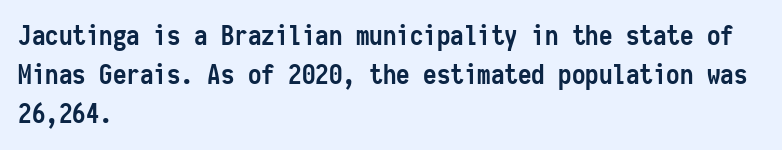
The typography opts for an upright posture over an oblique one. The face used here has the dense, thick strokes of a bold. Words float on clear page, feet unadorned. The typesetter chose a ragged-right arrangement here.
